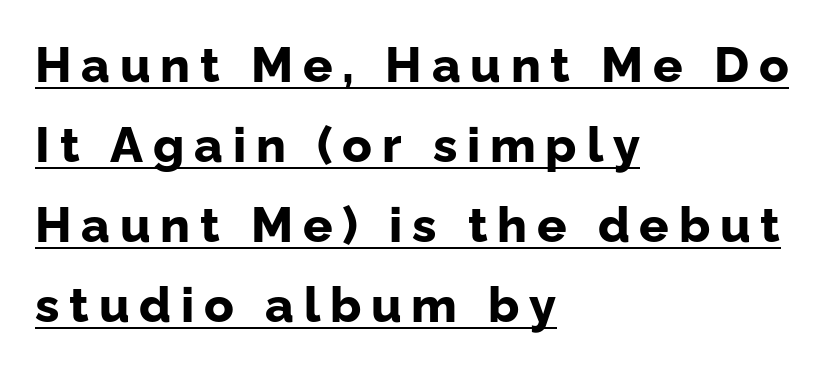
{"serif": "no", "italic": "no", "bold": "yes", "weight": "bold", "width": "normal", "stroke_contrast": "low", "x_height": "medium", "monospaced": "no", "underline": "yes", "align": "left", "line_spacing": "normal", "line_spacing_ratio": 1.63, "letter_spacing": "wide", "letter_spacing_em": 0.2, "glyph_px": 49}
